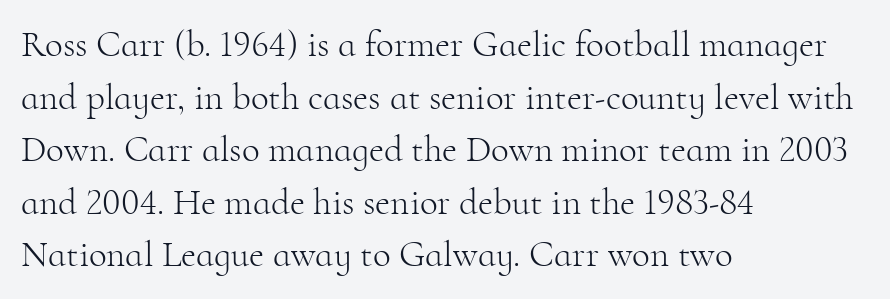
Q: Is the text bold? A: No.
Q: Is the text italic (slanted)? A: No, it is upright.
Q: Is the typeface a serif or a sans-serif typeface? A: Serif.
Q: Is the text underlined? A: No.
Q: How is the paragraph aligned? A: Left-aligned.
Q: Is the spacing between letters normal or unusually wide? A: Normal.
Q: Is the spacing between lines tight, normal or loose? A: Normal.
Q: Width (condensed, normal, or wide)? A: Normal.
Q: Stroke contrast? A: High.
Q: x-height? A: Small.
Q: Monospaced? A: No.
